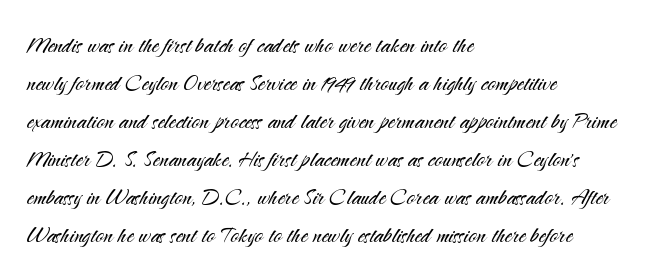
Glance below the letters and you will spot only blank space. What kind of face is this? One without serifs — a sans. This block has exactly the height ordinary leading produces.
